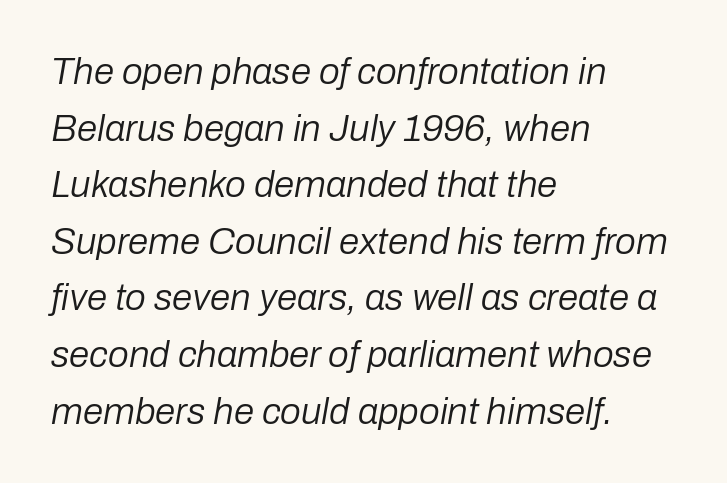
{"italic": "yes", "lean": "right", "slant_degrees": 10, "bold": "no", "weight": "regular", "width": "normal", "stroke_contrast": "low", "x_height": "medium", "monospaced": "no", "underline": "no", "align": "left", "line_spacing": "normal", "line_spacing_ratio": 1.53, "letter_spacing": "normal", "letter_spacing_em": 0.0, "glyph_px": 37}
